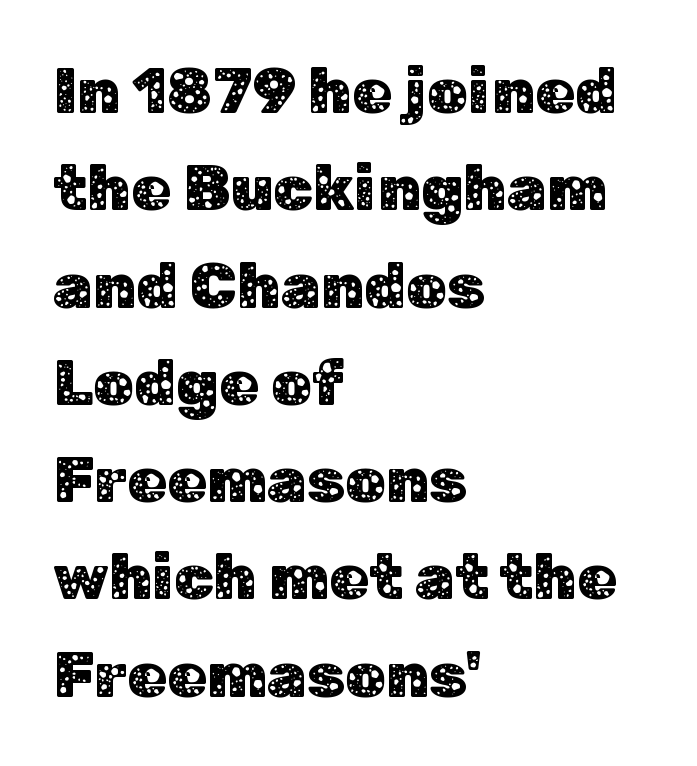
The image shows 64 px sans-serif type, upright; set left-aligned, normal line spacing (1.52x), normal letter spacing, not underlined; low stroke contrast and a medium x-height.
